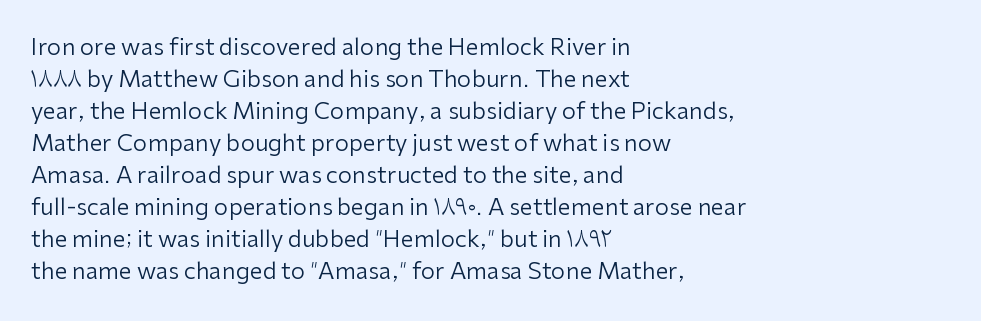
Q: Is the text bold? A: No.
Q: Is the text italic (slanted)? A: No, it is upright.
Q: Is the text underlined? A: No.
Q: How is the paragraph aligned? A: Left-aligned.
Q: Is the spacing between letters normal or unusually wide? A: Normal.
Q: Is the spacing between lines tight, normal or loose? A: Normal.
